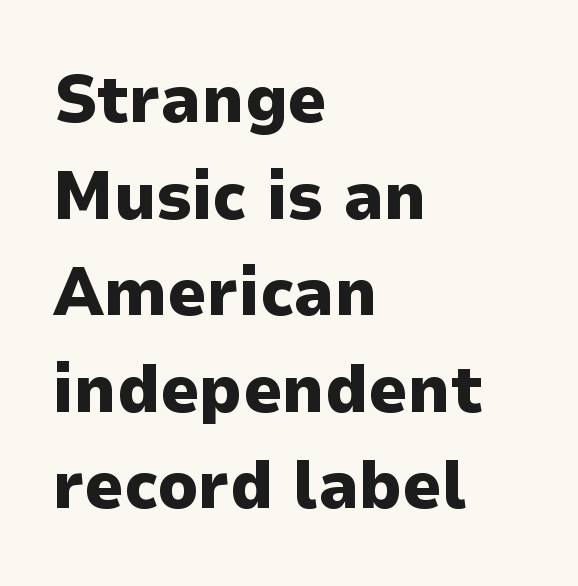
{"serif": "no", "italic": "no", "bold": "yes", "weight": "heavy", "width": "normal", "stroke_contrast": "low", "x_height": "medium", "monospaced": "no", "underline": "no", "align": "left", "line_spacing": "normal", "line_spacing_ratio": 1.42, "letter_spacing": "normal", "letter_spacing_em": 0.0, "glyph_px": 68}
